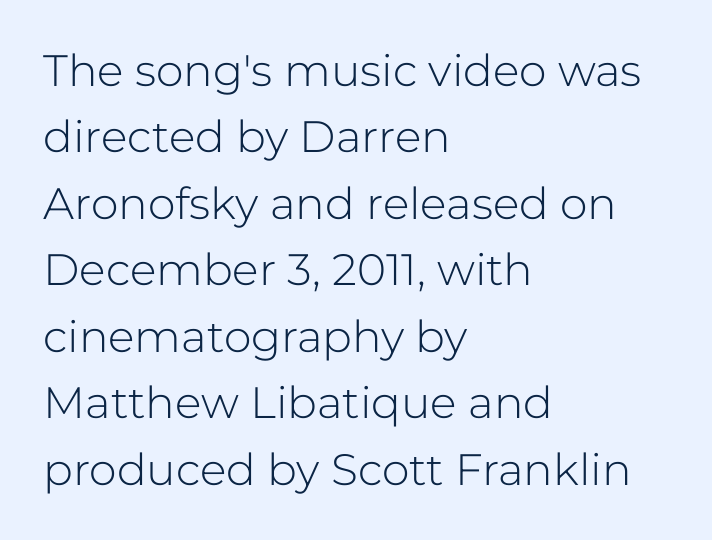
Q: Is the text bold? A: No.
Q: Is the text italic (slanted)? A: No, it is upright.
Q: Is the typeface a serif or a sans-serif typeface? A: Sans-serif.
Q: Is the text underlined? A: No.
Q: How is the paragraph aligned? A: Left-aligned.
Q: Is the spacing between letters normal or unusually wide? A: Normal.
Q: Is the spacing between lines tight, normal or loose? A: Normal.
Q: Width (condensed, normal, or wide)? A: Normal.
Q: Stroke contrast? A: Low.
Q: x-height? A: Medium.
Q: Monospaced? A: No.
